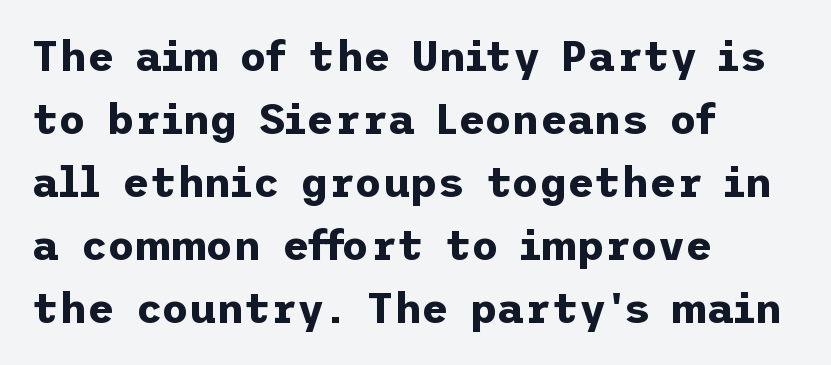
{"serif": "no", "italic": "no", "bold": "yes", "weight": "bold", "width": "normal", "stroke_contrast": "low", "x_height": "medium", "underline": "no", "align": "left", "line_spacing": "normal", "line_spacing_ratio": 1.5, "letter_spacing": "normal", "letter_spacing_em": 0.0, "glyph_px": 42}
